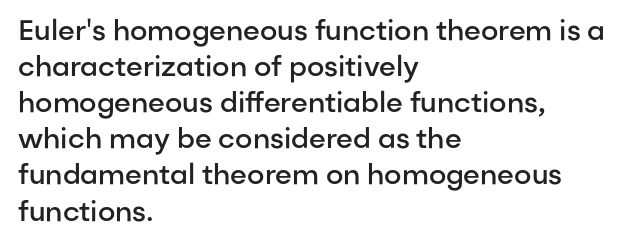
Q: Is the text bold? A: Semi-bold.
Q: Is the text italic (slanted)? A: No, it is upright.
Q: Is the typeface a serif or a sans-serif typeface? A: Sans-serif.
Q: Is the text underlined? A: No.
Q: How is the paragraph aligned? A: Left-aligned.
Q: Is the spacing between letters normal or unusually wide? A: Normal.
Q: Is the spacing between lines tight, normal or loose? A: Normal.
Q: Width (condensed, normal, or wide)? A: Normal.
Q: Stroke contrast? A: Low.
Q: x-height? A: Medium.
Q: Monospaced? A: No.
